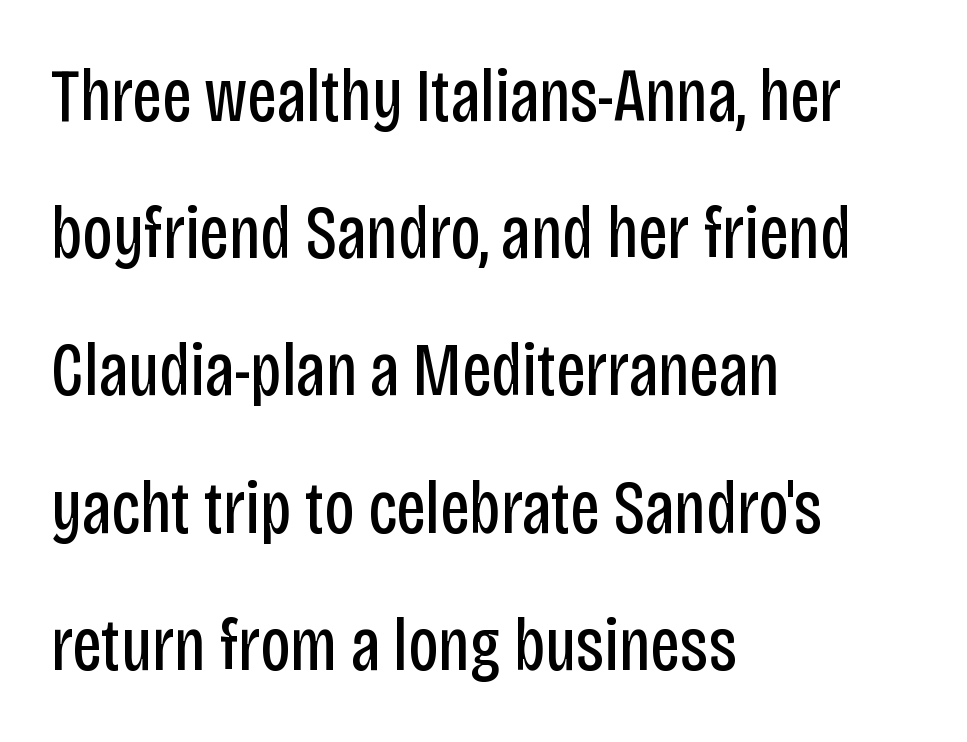
{"serif": "no", "italic": "no", "bold": "no", "weight": "regular", "width": "condensed", "stroke_contrast": "low", "x_height": "large", "monospaced": "no", "underline": "no", "align": "left", "line_spacing_ratio": 1.83, "letter_spacing": "normal", "letter_spacing_em": 0.0, "glyph_px": 75}
